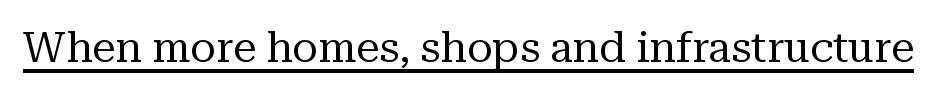
I'd call this a serif setting — the letters wear small feet. Look at the tracking — it's just the regular setting, nothing added. Every character sits straight up, as roman type does. The face looks like a standard text weight, possibly lighter.
